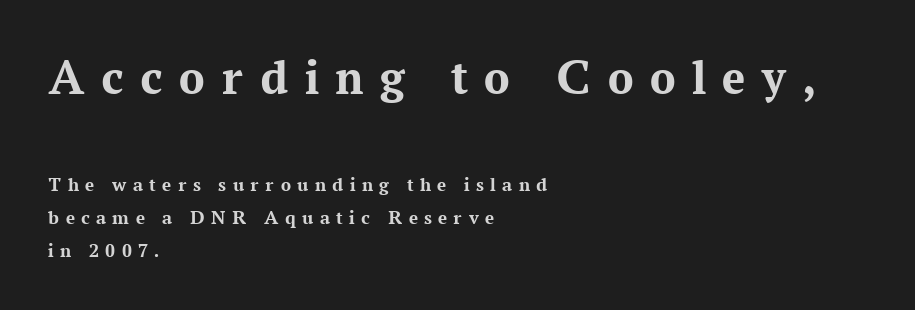
Q: Is the text bold? A: Yes.
Q: Is the text italic (slanted)? A: No, it is upright.
Q: Is the typeface a serif or a sans-serif typeface? A: Serif.
Q: Is the text underlined? A: No.
Q: How is the paragraph aligned? A: Left-aligned.
Q: Is the spacing between letters normal or unusually wide? A: Unusually wide.
Q: Is the spacing between lines tight, normal or loose? A: Normal.
Q: Which block of text is set in a larger size, the first (top) or the second (bottom)? A: The first (top) one.
Q: Width (condensed, normal, or wide)? A: Normal.
Q: Stroke contrast? A: Medium.
Q: x-height? A: Medium.
Q: Monospaced? A: No.
